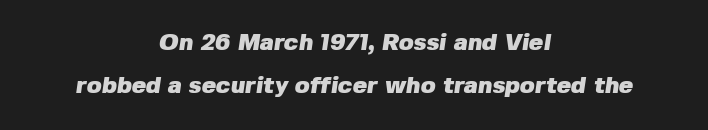
The image shows 24 px bold type; set centered, line spacing 1.78x, normal letter spacing, not underlined.
